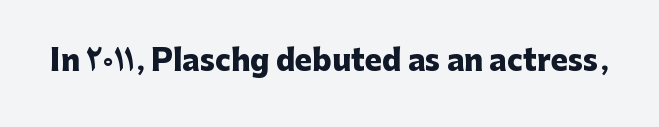
Q: Is the text bold? A: Yes.
Q: Is the text italic (slanted)? A: No, it is upright.
Q: Is the typeface a serif or a sans-serif typeface? A: Sans-serif.
Q: Is the text underlined? A: No.
Q: Is the spacing between letters normal or unusually wide? A: Normal.
Q: Width (condensed, normal, or wide)? A: Normal.
Q: Stroke contrast? A: Low.
Q: x-height? A: Medium.
Q: Monospaced? A: No.
